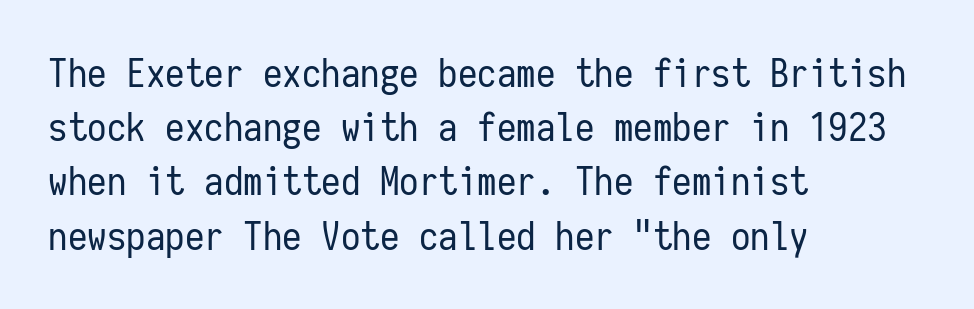
Look at the bottom of the vertical strokes: they stop flat, with no serifs. The face used here is rendered with its standard letterfit. Quick note: not italic, upright. This sample keeps an unexceptional amount of space between lines. Just letters on the line, the space beneath them empty. A light-to-regular cut is what we see here.
